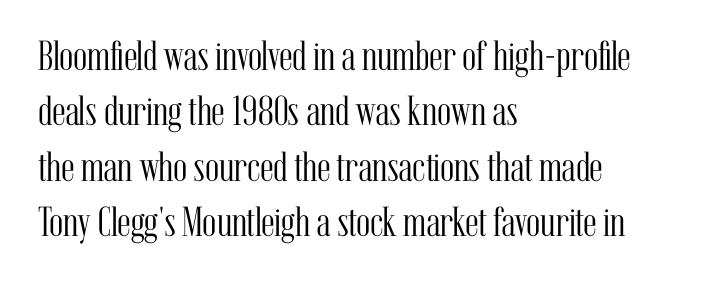
How would I describe the line gaps? Plain and ordinary. What stands out about the letter spacing? Nothing — it is the standard amount. The passage shown is typed in a proportional face where columns would drift. Nothing heavy about these letters — not bold at all.
